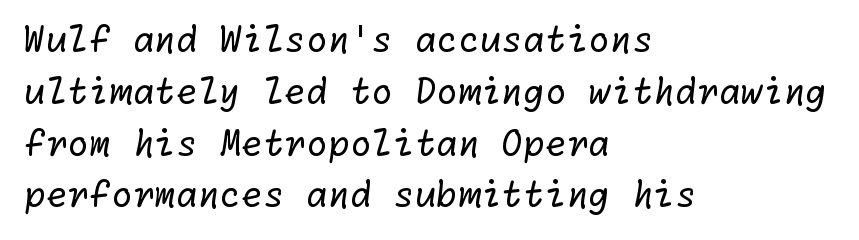
No heavy texture on the line: the type isn't bold. The letters sit at their default tracking, neither squeezed nor spread. In terms of letterform style, serifs are entirely absent. The foot of each line stays bare and open. The paragraph shown leans on its left margin. The line-height multiplier appears to be the usual default.
